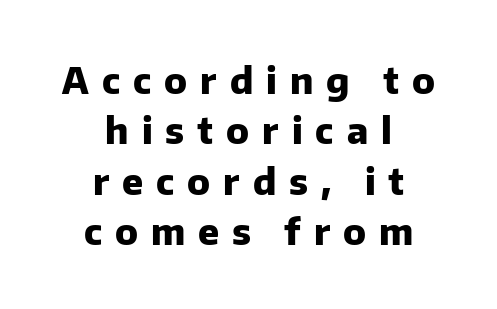
Q: Is the text bold? A: Yes.
Q: Is the text italic (slanted)? A: No, it is upright.
Q: Is the typeface a serif or a sans-serif typeface? A: Sans-serif.
Q: Is the text underlined? A: No.
Q: How is the paragraph aligned? A: Centered.
Q: Is the spacing between letters normal or unusually wide? A: Unusually wide.
Q: Is the spacing between lines tight, normal or loose? A: Normal.
Q: Width (condensed, normal, or wide)? A: Normal.
Q: Stroke contrast? A: Low.
Q: x-height? A: Medium.
Q: Monospaced? A: No.
